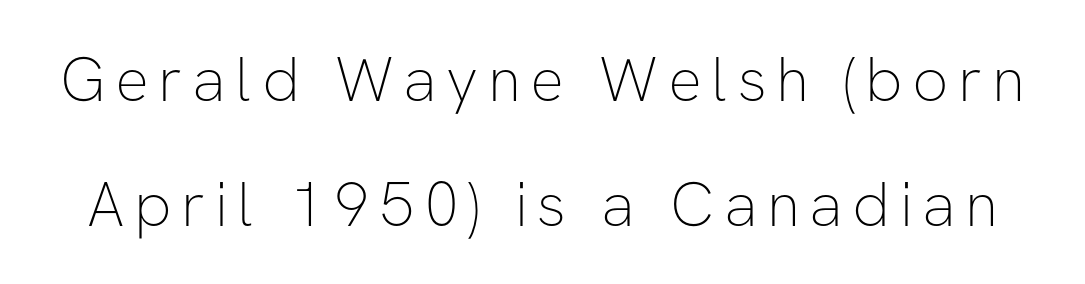
Q: Is the text bold? A: No.
Q: Is the text italic (slanted)? A: No, it is upright.
Q: Is the typeface a serif or a sans-serif typeface? A: Sans-serif.
Q: Is the text underlined? A: No.
Q: Is the spacing between lines tight, normal or loose? A: Loose.
Q: Width (condensed, normal, or wide)? A: Normal.
Q: Stroke contrast? A: Low.
Q: x-height? A: Medium.
Q: Monospaced? A: No.
